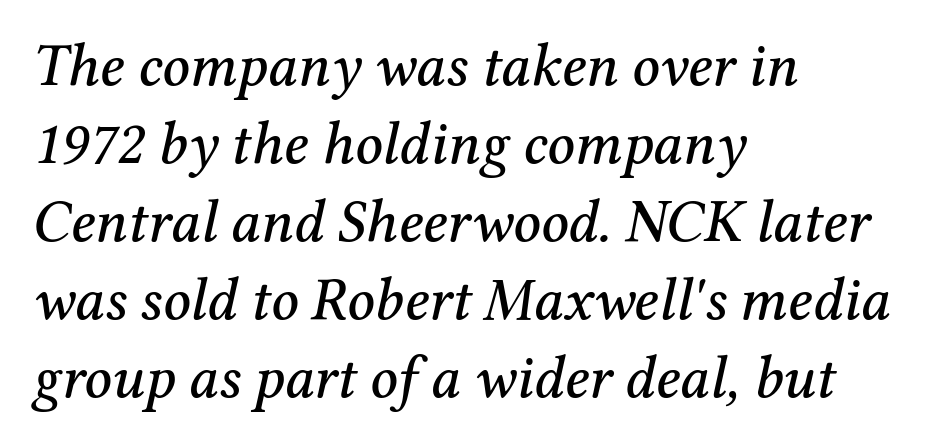
Decoration check: the copy has no underline. Emphasis-style slanted type is in use. The text block is weighted toward the left margin, trailing off unevenly rightward. The horizontal fit of the characters is conventional and even. These lines sit exactly where default settings would place them.
